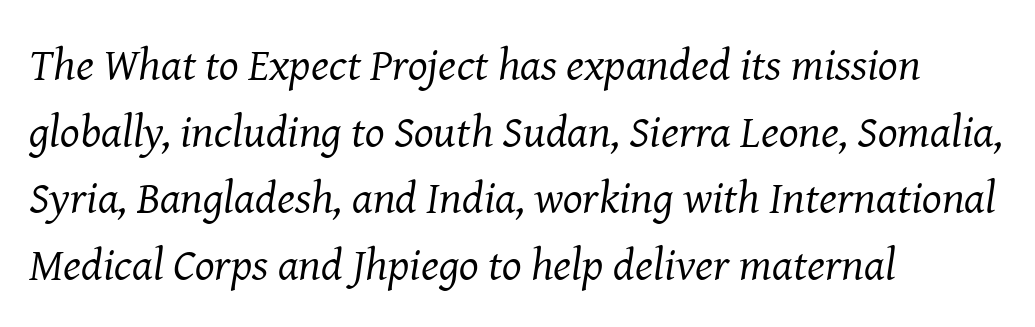
{"serif": "yes", "italic": "yes", "lean": "right", "slant_degrees": 8, "bold": "no", "weight": "regular", "width": "normal", "stroke_contrast": "medium", "x_height": "medium", "monospaced": "no", "underline": "no", "align": "left", "line_spacing": "normal", "line_spacing_ratio": 1.45, "letter_spacing": "normal", "letter_spacing_em": 0.0, "glyph_px": 46}
